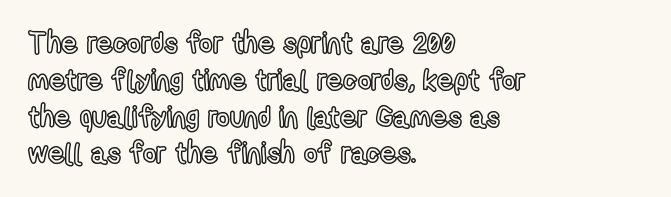
Q: Is the text italic (slanted)? A: No, it is upright.
Q: Is the text underlined? A: No.
Q: How is the paragraph aligned? A: Left-aligned.
Q: Is the spacing between letters normal or unusually wide? A: Normal.
Q: Is the spacing between lines tight, normal or loose? A: Normal.
Q: Width (condensed, normal, or wide)? A: Condensed.
Q: x-height? A: Medium.
Q: Monospaced? A: No.
